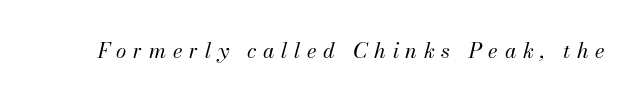
{"italic": "yes", "lean": "right", "slant_degrees": 13, "bold": "no", "underline": "no", "letter_spacing": "wide", "letter_spacing_em": 0.32, "glyph_px": 21}
